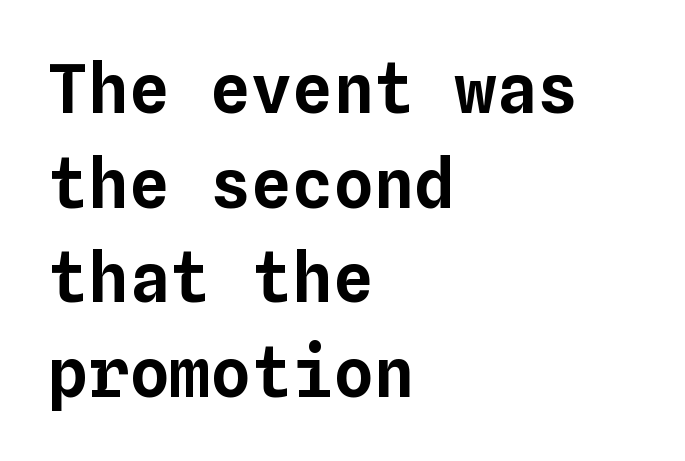
Here the designer chose a console-style face with uniform glyph widths. Every row of glyphs begins at an identical x-position on the left. This sample keeps an unexceptional amount of space between lines. Descenders hang freely into open space. Designer's note — italics off, roman on.
